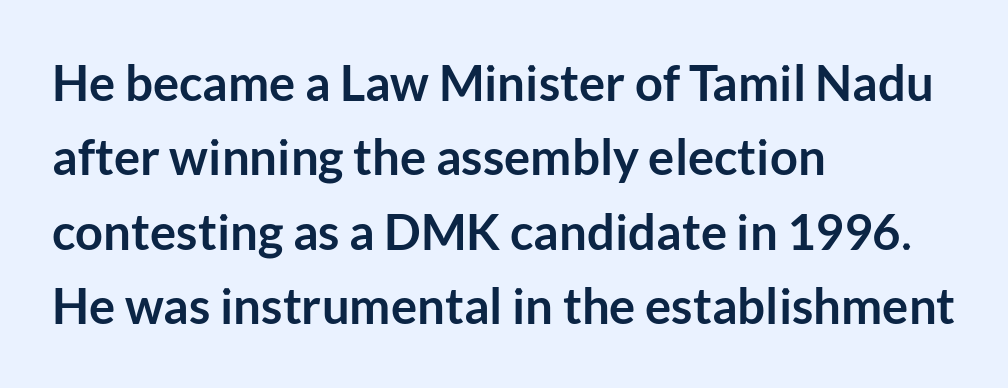
{"serif": "no", "italic": "no", "bold": "yes", "weight": "semibold", "width": "normal", "stroke_contrast": "low", "x_height": "medium", "monospaced": "no", "underline": "no", "align": "left", "line_spacing": "normal", "line_spacing_ratio": 1.52, "letter_spacing": "normal", "letter_spacing_em": 0.0, "glyph_px": 49}
